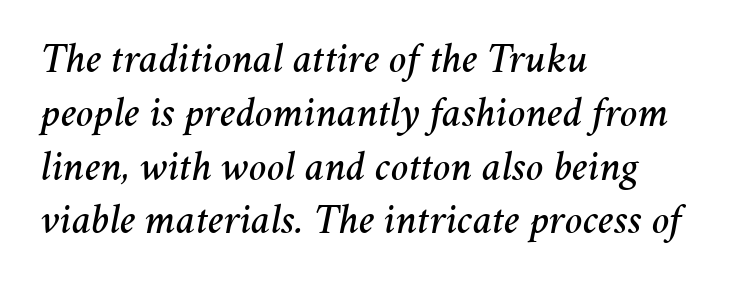
How would I describe the line gaps? Plain and ordinary. A typesetter would call this proportional, since set widths differ per character. The paragraph has a hard left edge and a soft right edge. The passage shown leans; its letterforms are oblique. Each word holds together tightly as a unit, with standard inter-letter gaps. The glyphs are unaccompanied by any horizontal stroke below them.
